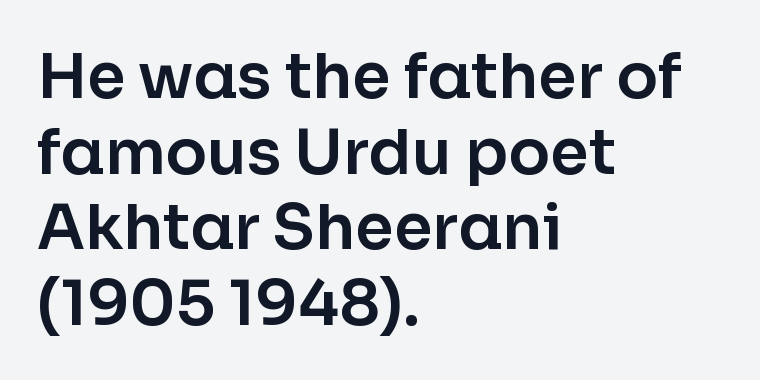
The image shows 62 px sans-serif type, upright; set left-aligned, line spacing 1.22x, normal letter spacing, not underlined; low stroke contrast and a medium x-height.
